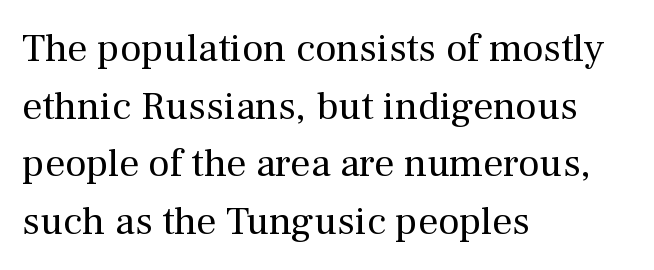
The font family rendered here belongs to the serif group. The rendering anchors every line to the left-hand side. Whoever set this chose a conventional vertical rhythm. Each letter keeps its own natural width here, so spacing adapts to shape.
